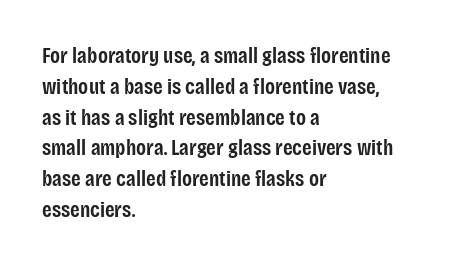
{"italic": "no", "bold": "semi", "underline": "no", "align": "left", "line_spacing": "normal", "line_spacing_ratio": 1.4, "letter_spacing": "normal", "letter_spacing_em": 0.0, "glyph_px": 22}
